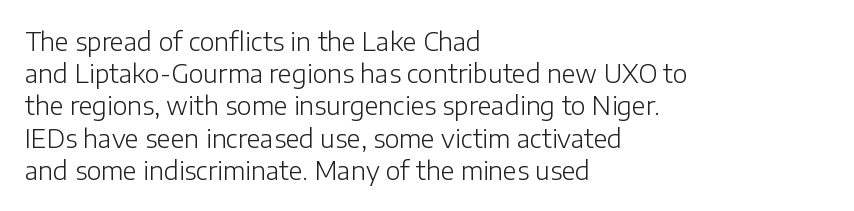
These lines keep a tight, regular rhythm from letter to letter. This sample is left-justified, so line endings fall wherever the words run out. The space between consecutive lines is moderate. Do the letters lean? They stand straight. The passage shown is not underscored anywhere. Stems and bowls with no extra thickness — not bold.
